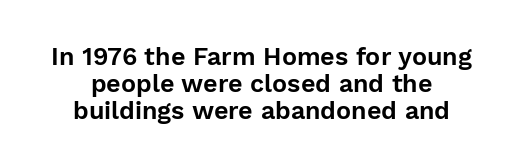
The image shows 25 px text type, upright; set tight line spacing (1.09x), normal letter spacing, not underlined.
